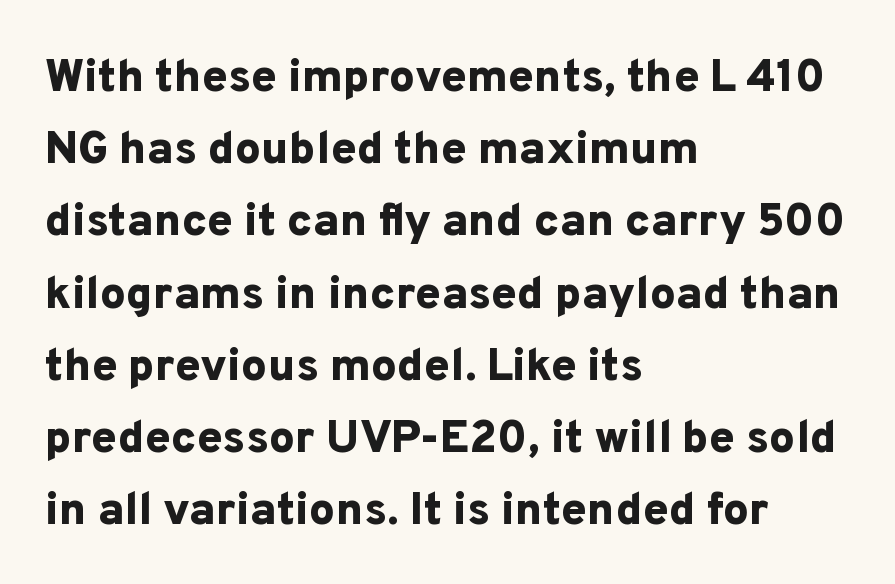
{"serif": "no", "italic": "no", "bold": "yes", "weight": "bold", "width": "normal", "stroke_contrast": "low", "x_height": "medium", "monospaced": "no", "underline": "no", "align": "left", "line_spacing": "normal", "line_spacing_ratio": 1.57, "letter_spacing": "normal", "letter_spacing_em": 0.0, "glyph_px": 46}
